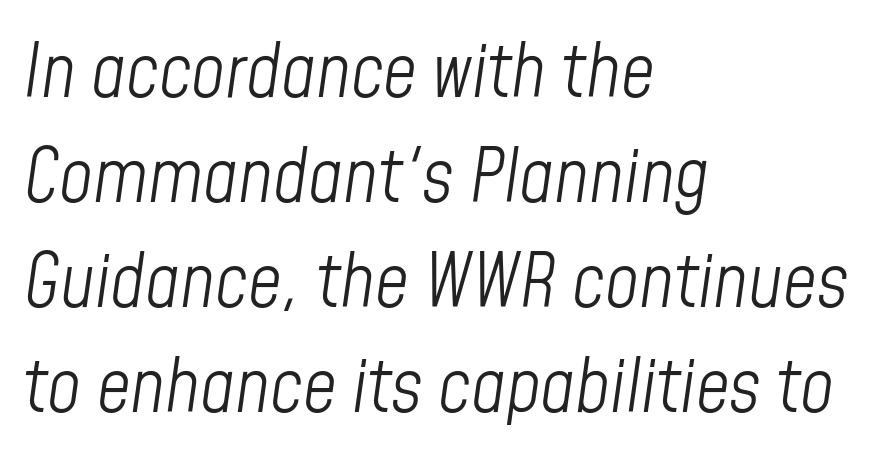
The image shows 74 px light, condensed type, italic (leaning right); set left-aligned, normal line spacing (1.42x), normal letter spacing, not underlined; low stroke contrast and a medium x-height.
